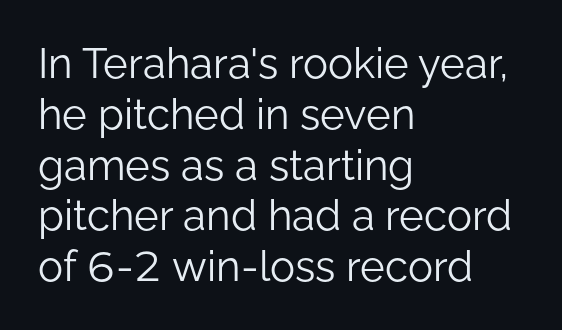
Short note: letters normally spaced. Font category for this specimen: sans-serif. This sample uses an upright cut, with every glyph sitting square on the baseline. Looks like regular typesetting: each glyph gets only the width it needs. Layout note: lines flush left.
